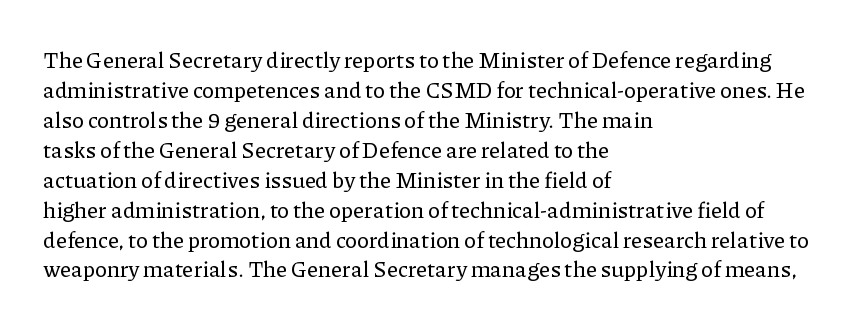
The image shows 22 px text type, upright; set left-aligned, normal line spacing (1.36x), normal letter spacing, not underlined.
